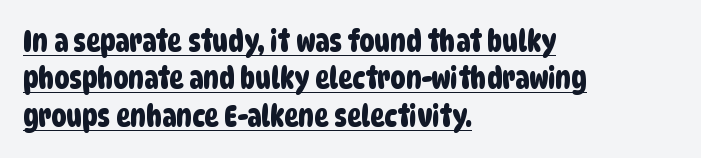
Quick note: underline on. The letters sit at their default tracking, neither squeezed nor spread. The space between consecutive lines is moderate. These lines are rendered in a variable-pitch font. What kind of face is this? One without serifs — a sans. Notice how the passage keeps a crisp vertical edge on the left only.
